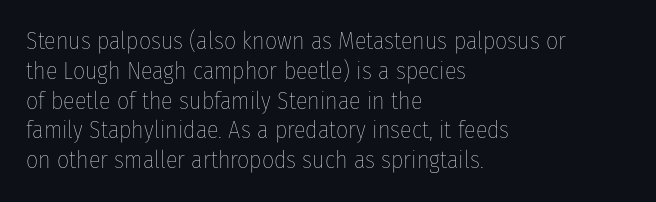
The image shows 24 px text type, upright; set left-aligned, line spacing 1.24x, normal letter spacing, not underlined.
